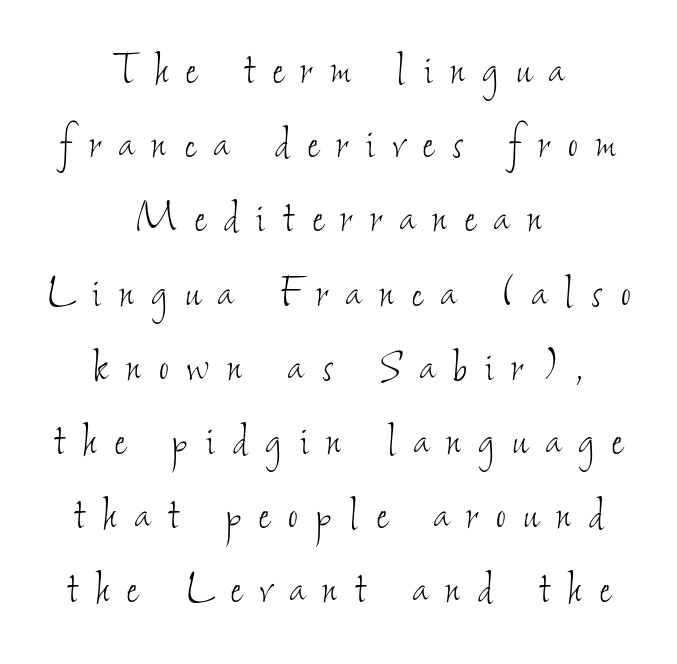
Q: Is the text bold? A: No.
Q: Is the text underlined? A: No.
Q: How is the paragraph aligned? A: Centered.
Q: Is the spacing between letters normal or unusually wide? A: Unusually wide.
Q: Is the spacing between lines tight, normal or loose? A: Normal.
Q: Width (condensed, normal, or wide)? A: Condensed.
Q: Stroke contrast? A: Low.
Q: x-height? A: Small.
Q: Monospaced? A: No.
